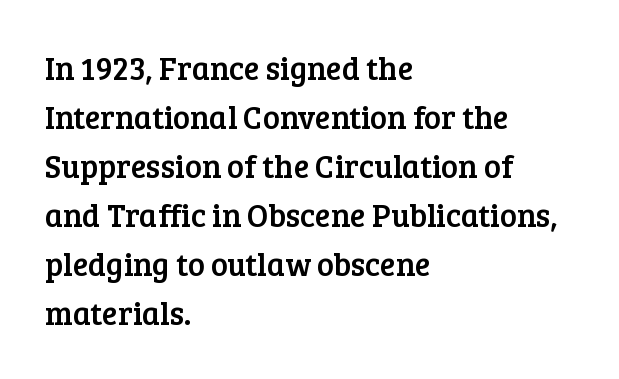
Q: Is the text italic (slanted)? A: No, it is upright.
Q: Is the typeface a serif or a sans-serif typeface? A: Serif.
Q: Is the text underlined? A: No.
Q: How is the paragraph aligned? A: Left-aligned.
Q: Is the spacing between letters normal or unusually wide? A: Normal.
Q: Is the spacing between lines tight, normal or loose? A: Normal.
Q: Width (condensed, normal, or wide)? A: Normal.
Q: Stroke contrast? A: Low.
Q: x-height? A: Medium.
Q: Monospaced? A: No.
